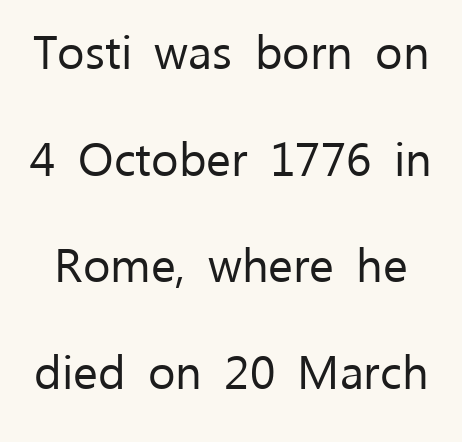
Q: Is the text bold? A: No.
Q: Is the text italic (slanted)? A: No, it is upright.
Q: Is the typeface a serif or a sans-serif typeface? A: Sans-serif.
Q: Is the text underlined? A: No.
Q: Is the spacing between letters normal or unusually wide? A: Normal.
Q: Is the spacing between lines tight, normal or loose? A: Loose.
Q: Width (condensed, normal, or wide)? A: Normal.
Q: Stroke contrast? A: Low.
Q: x-height? A: Medium.
Q: Monospaced? A: No.
